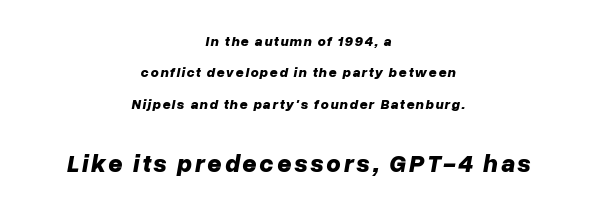
The image shows 25 px bold type, italic (leaning right); set centered, loose line spacing (2.24x), not underlined; the second (bottom) block is 1.79x larger.
